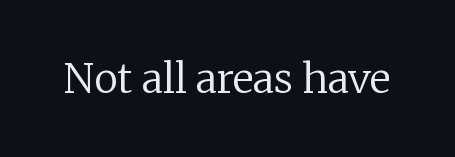
Q: Is the text bold? A: No.
Q: Is the text italic (slanted)? A: No, it is upright.
Q: Is the typeface a serif or a sans-serif typeface? A: Serif.
Q: Is the text underlined? A: No.
Q: Is the spacing between letters normal or unusually wide? A: Normal.
Q: Width (condensed, normal, or wide)? A: Normal.
Q: Stroke contrast? A: Low.
Q: x-height? A: Medium.
Q: Monospaced? A: No.
